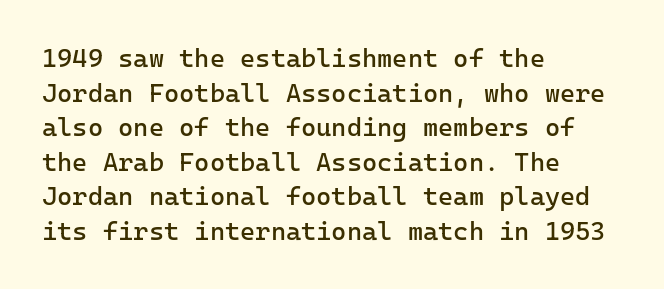
Q: Is the text bold? A: No.
Q: Is the text italic (slanted)? A: No, it is upright.
Q: Is the text underlined? A: No.
Q: How is the paragraph aligned? A: Left-aligned.
Q: Is the spacing between letters normal or unusually wide? A: Normal.
Q: Is the spacing between lines tight, normal or loose? A: Normal.
